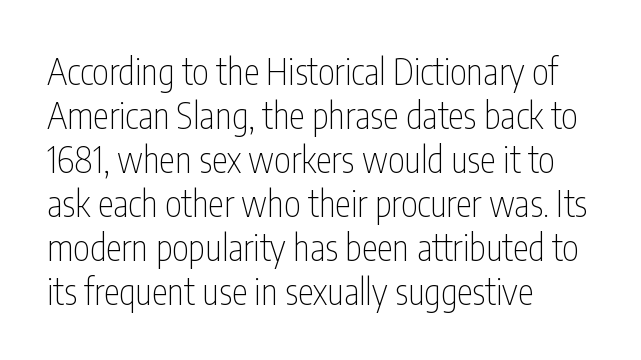
{"serif": "no", "italic": "no", "bold": "no", "weight": "thin", "width": "condensed", "stroke_contrast": "low", "x_height": "medium", "monospaced": "no", "underline": "no", "align": "left", "line_spacing_ratio": 1.22, "letter_spacing": "normal", "letter_spacing_em": 0.0, "glyph_px": 36}
